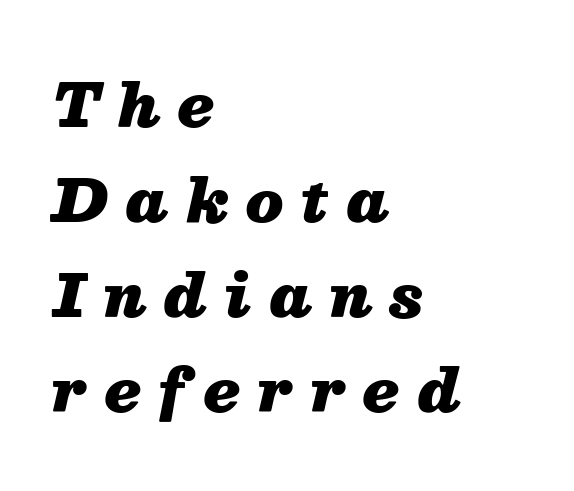
{"italic": "yes", "lean": "right", "slant_degrees": 13, "bold": "yes", "weight": "heavy", "width": "normal", "stroke_contrast": "medium", "x_height": "medium", "monospaced": "no", "underline": "no", "align": "left", "line_spacing": "normal", "line_spacing_ratio": 1.61, "letter_spacing": "wide", "letter_spacing_em": 0.3, "glyph_px": 59}
